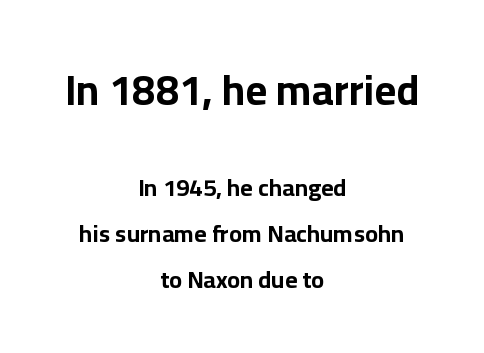
The image shows 42 px bold sans-serif type, upright; set centered, loose line spacing (1.92x), normal letter spacing, not underlined; the first (top) block is 1.75x larger; low stroke contrast and a medium x-height.
